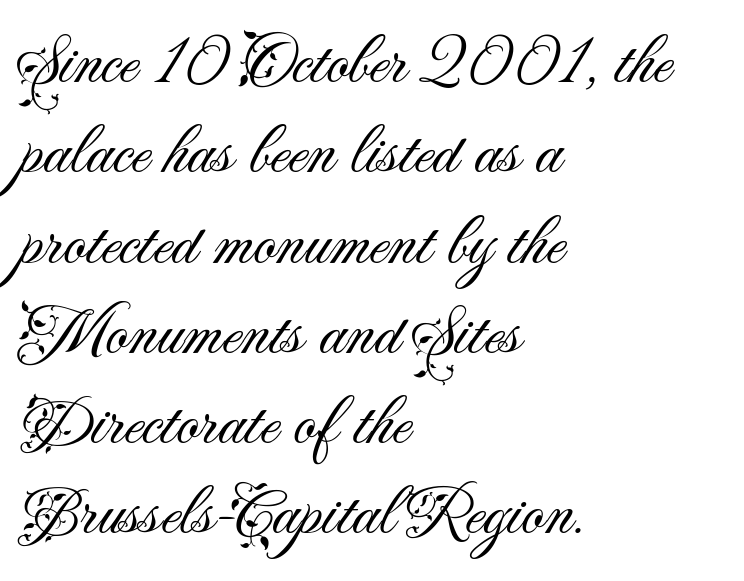
{"serif": "no", "bold": "no", "weight": "light", "width": "normal", "stroke_contrast": "medium", "x_height": "small", "monospaced": "no", "underline": "no", "align": "left", "line_spacing": "normal", "line_spacing_ratio": 1.29, "letter_spacing": "normal", "letter_spacing_em": 0.0, "glyph_px": 70}
